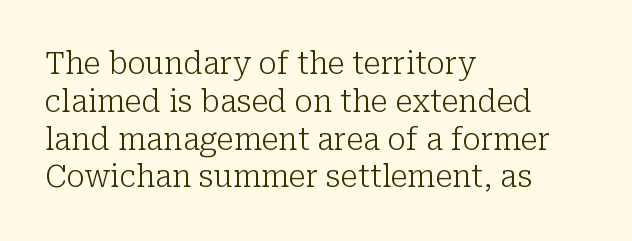
{"serif": "yes", "italic": "no", "bold": "no", "weight": "light", "width": "normal", "stroke_contrast": "low", "x_height": "medium", "monospaced": "no", "underline": "no", "align": "left", "line_spacing_ratio": 1.22, "letter_spacing": "normal", "letter_spacing_em": 0.0, "glyph_px": 31}
